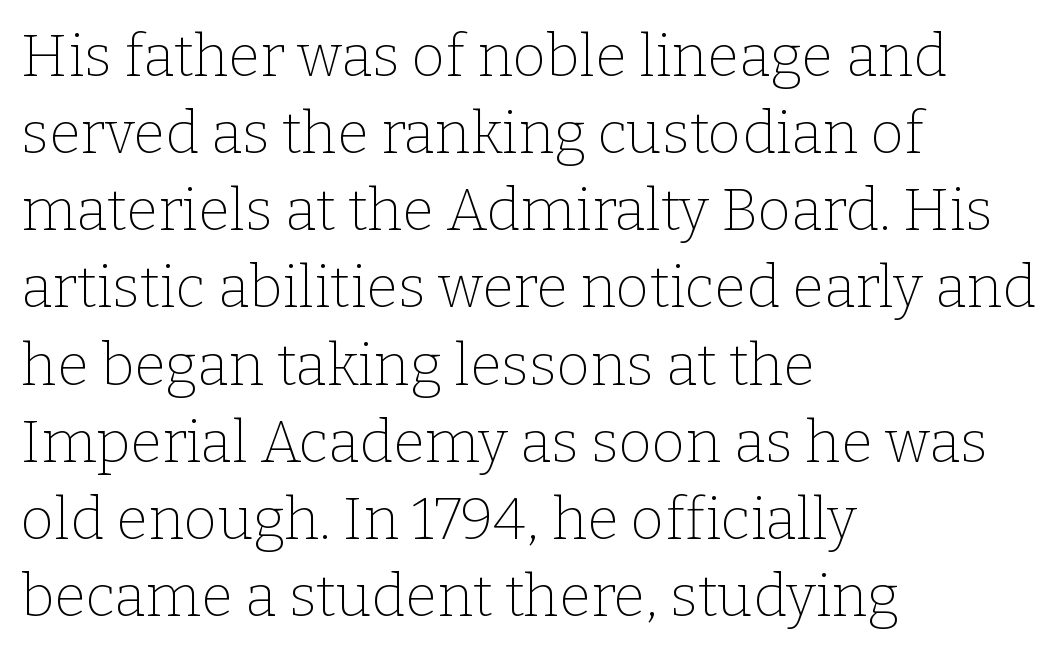
{"serif": "yes", "italic": "no", "bold": "no", "weight": "thin", "width": "normal", "stroke_contrast": "low", "x_height": "medium", "monospaced": "no", "underline": "no", "align": "left", "line_spacing": "normal", "line_spacing_ratio": 1.33, "letter_spacing": "normal", "letter_spacing_em": 0.0, "glyph_px": 58}
